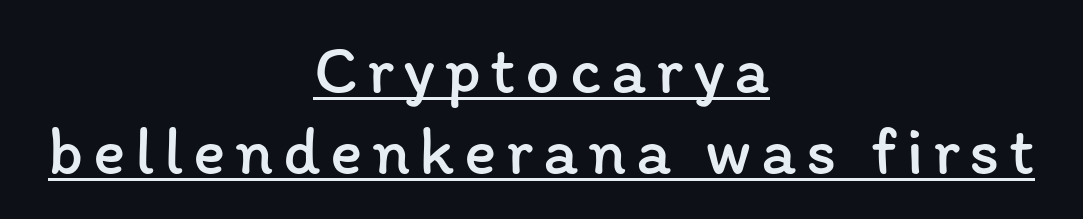
If you folded the block vertically in half, each line would mirror itself in length. Italic? Not at all — the glyphs are vertical. Underline: present. Proportional: the letters do not fall into vertical columns. The cut favours lightness, reaching ordinary text weight at its darkest.
